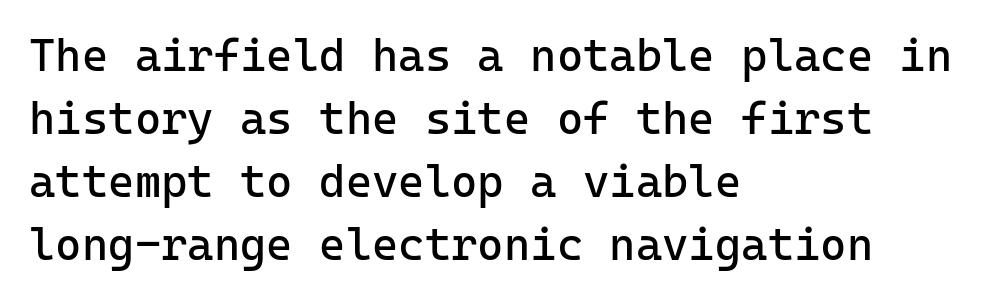
The image shows 45 px regular-weight sans-serif type, upright, monospaced; set left-aligned, normal line spacing (1.4x), normal letter spacing, not underlined; low stroke contrast and a medium x-height.
